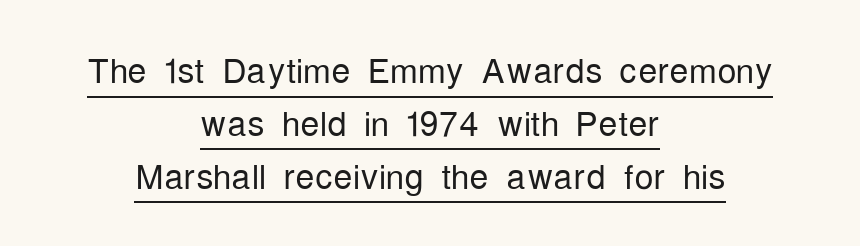
Q: Is the text bold? A: No.
Q: Is the text italic (slanted)? A: No, it is upright.
Q: Is the typeface a serif or a sans-serif typeface? A: Sans-serif.
Q: Is the text underlined? A: Yes.
Q: How is the paragraph aligned? A: Centered.
Q: Is the spacing between letters normal or unusually wide? A: Normal.
Q: Is the spacing between lines tight, normal or loose? A: Tight.
Q: Width (condensed, normal, or wide)? A: Condensed.
Q: Stroke contrast? A: Low.
Q: x-height? A: Medium.
Q: Monospaced? A: No.
